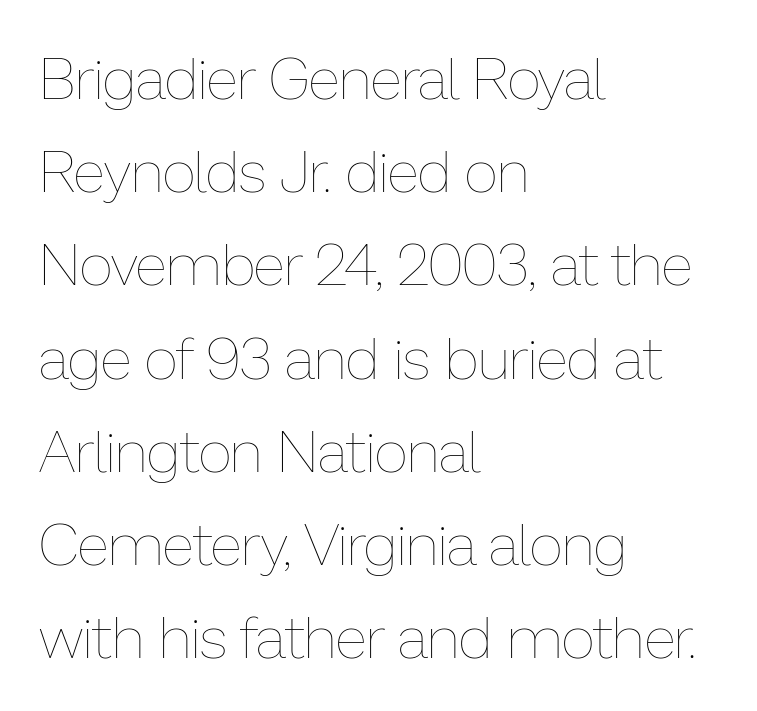
Has an underline been added? It has not. The space between consecutive lines is moderate. Does the lettering tilt? It doesn't — this is upright. A typesetter would call this proportional, since set widths differ per character.
